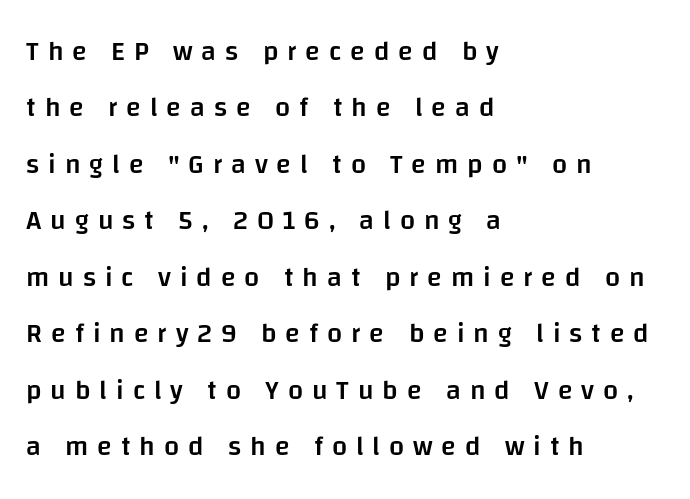
Q: Is the text bold? A: Semi-bold.
Q: Is the text italic (slanted)? A: No, it is upright.
Q: Is the text underlined? A: No.
Q: How is the paragraph aligned? A: Left-aligned.
Q: Is the spacing between letters normal or unusually wide? A: Unusually wide.
Q: Is the spacing between lines tight, normal or loose? A: Loose.
